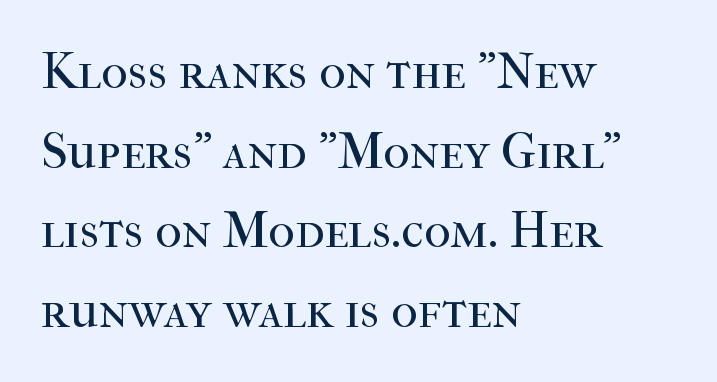
Q: Is the text bold? A: No.
Q: Is the text italic (slanted)? A: No, it is upright.
Q: Is the typeface a serif or a sans-serif typeface? A: Serif.
Q: Is the text underlined? A: No.
Q: How is the paragraph aligned? A: Left-aligned.
Q: Is the spacing between letters normal or unusually wide? A: Normal.
Q: Is the spacing between lines tight, normal or loose? A: Normal.
Q: Width (condensed, normal, or wide)? A: Normal.
Q: Stroke contrast? A: High.
Q: x-height? A: Medium.
Q: Monospaced? A: No.
